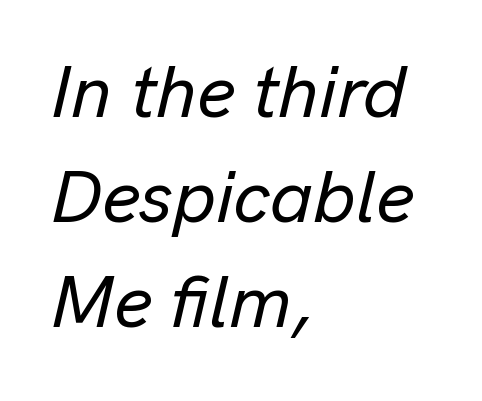
Q: Is the text italic (slanted)? A: Yes, it leans right by about 13 degrees.
Q: Is the text underlined? A: No.
Q: How is the paragraph aligned? A: Left-aligned.
Q: Is the spacing between letters normal or unusually wide? A: Normal.
Q: Is the spacing between lines tight, normal or loose? A: Normal.
Q: Width (condensed, normal, or wide)? A: Normal.
Q: Stroke contrast? A: Low.
Q: x-height? A: Medium.
Q: Monospaced? A: No.
